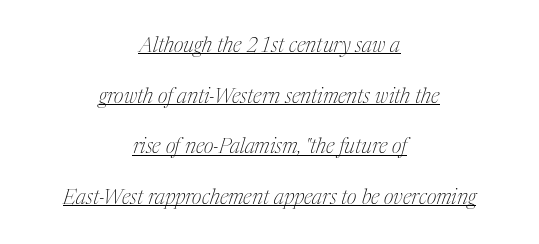
Q: Is the text bold? A: No.
Q: Is the text italic (slanted)? A: Yes, it leans right by about 17 degrees.
Q: Is the text underlined? A: Yes.
Q: How is the paragraph aligned? A: Centered.
Q: Is the spacing between letters normal or unusually wide? A: Normal.
Q: Is the spacing between lines tight, normal or loose? A: Loose.
